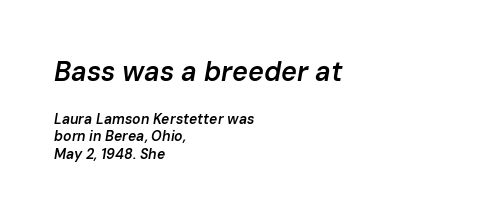
{"italic": "yes", "lean": "right", "slant_degrees": 10, "bold": "semi", "underline": "no", "align": "left", "line_spacing": "normal", "line_spacing_ratio": 1.26, "letter_spacing": "normal", "letter_spacing_em": 0.0, "larger_block": "first", "size_ratio": 1.93, "glyph_px": 27}
